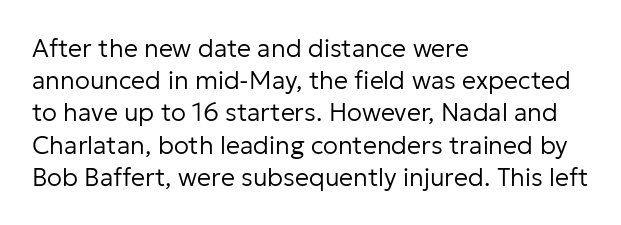
The image shows 25 px text type, upright; set left-aligned, normal line spacing (1.29x), normal letter spacing, not underlined.
